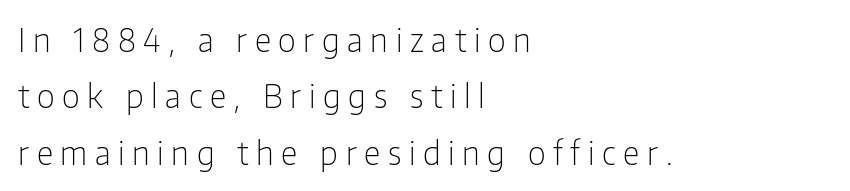
The image shows 33 px light, condensed sans-serif type, upright; set left-aligned, line spacing 1.71x, unusually wide letter spacing (+0.23 em), not underlined; low stroke contrast and a medium x-height.
